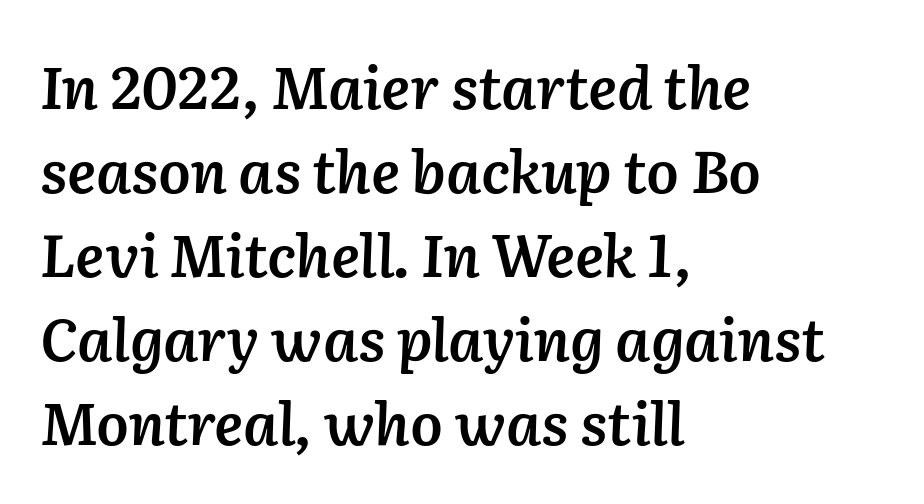
Q: Is the text bold? A: Semi-bold.
Q: Is the text italic (slanted)? A: Yes, it leans right by about 2 degrees.
Q: Is the text underlined? A: No.
Q: How is the paragraph aligned? A: Left-aligned.
Q: Is the spacing between letters normal or unusually wide? A: Normal.
Q: Is the spacing between lines tight, normal or loose? A: Normal.
Q: Width (condensed, normal, or wide)? A: Normal.
Q: Stroke contrast? A: Low.
Q: x-height? A: Medium.
Q: Monospaced? A: No.
